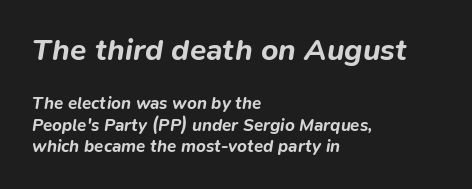
{"italic": "yes", "lean": "right", "slant_degrees": 9, "bold": "yes", "weight": "bold", "width": "normal", "stroke_contrast": "low", "x_height": "medium", "monospaced": "no", "underline": "no", "align": "left", "line_spacing": "normal", "line_spacing_ratio": 1.25, "letter_spacing": "normal", "letter_spacing_em": 0.0, "larger_block": "first", "size_ratio": 1.76, "glyph_px": 30}
